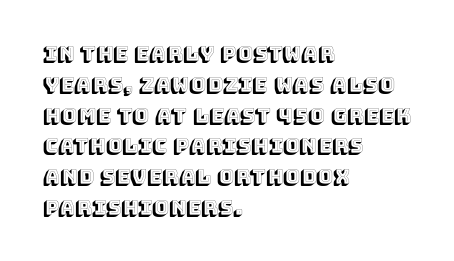
Letter spacing: default. This rendering uses left alignment, leaving the right contour irregular. The axis of the letterforms is exactly vertical. Evenly set lines give the paragraph a standard silhouette.
